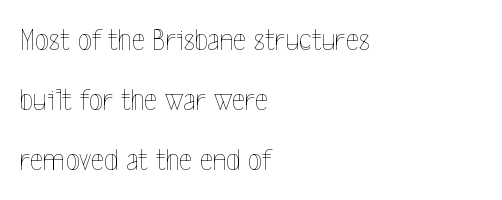
The words here are not underlined. The font's upright variant was chosen for this text. This sample has the flowing, uneven cadence of proportional lettering. Each line starts at the same left margin while the right side varies.
